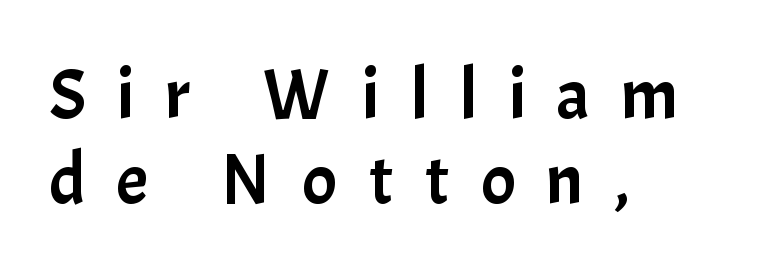
Q: Is the text italic (slanted)? A: No, it is upright.
Q: Is the typeface a serif or a sans-serif typeface? A: Sans-serif.
Q: Is the text underlined? A: No.
Q: How is the paragraph aligned? A: Left-aligned.
Q: Is the spacing between letters normal or unusually wide? A: Unusually wide.
Q: Width (condensed, normal, or wide)? A: Normal.
Q: Stroke contrast? A: Low.
Q: x-height? A: Medium.
Q: Monospaced? A: No.
